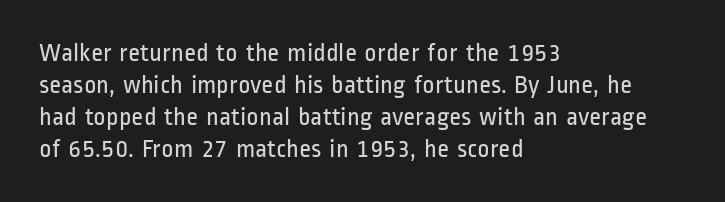
The passage shown is not underscored anywhere. Words appear dense and cohesive because spacing is normal. Alignment: flush left. Unlike italic type, these characters show no tilt at all.
